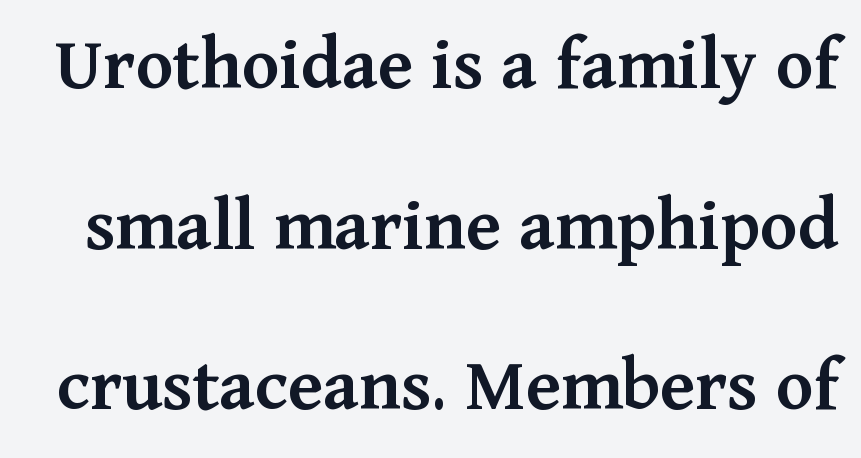
The image shows 78 px semibold serif type, upright; set loose line spacing (2.06x), normal letter spacing, not underlined; medium stroke contrast and a medium x-height.
